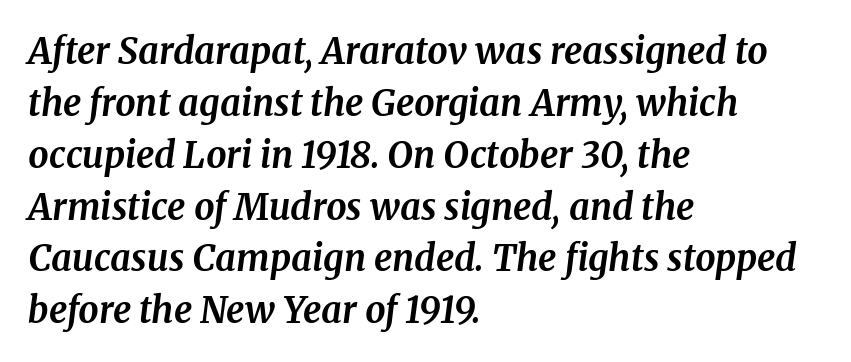
Q: Is the text bold? A: Yes.
Q: Is the text italic (slanted)? A: Yes, it leans right by about 8 degrees.
Q: Is the typeface a serif or a sans-serif typeface? A: Serif.
Q: Is the text underlined? A: No.
Q: How is the paragraph aligned? A: Left-aligned.
Q: Is the spacing between letters normal or unusually wide? A: Normal.
Q: Is the spacing between lines tight, normal or loose? A: Normal.
Q: Width (condensed, normal, or wide)? A: Normal.
Q: Stroke contrast? A: Medium.
Q: x-height? A: Medium.
Q: Monospaced? A: No.
